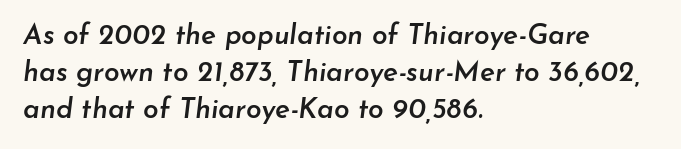
Q: Is the text bold? A: Semi-bold.
Q: Is the text italic (slanted)? A: Yes, it leans right by about 7 degrees.
Q: Is the text underlined? A: No.
Q: How is the paragraph aligned? A: Left-aligned.
Q: Is the spacing between letters normal or unusually wide? A: Normal.
Q: Is the spacing between lines tight, normal or loose? A: Normal.
Q: Width (condensed, normal, or wide)? A: Normal.
Q: Stroke contrast? A: Low.
Q: x-height? A: Small.
Q: Monospaced? A: No.
